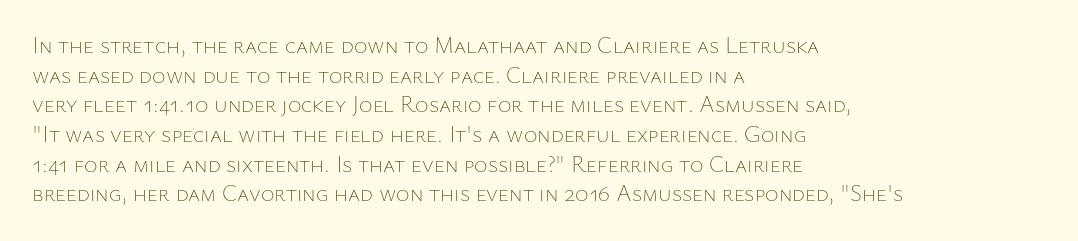
The lines sit at an ordinary, default distance from one another. The rag falls on the right side of this text block. The characters are drawn with everyday or finer stroke widths. Descender tails drop into unmarked territory.
